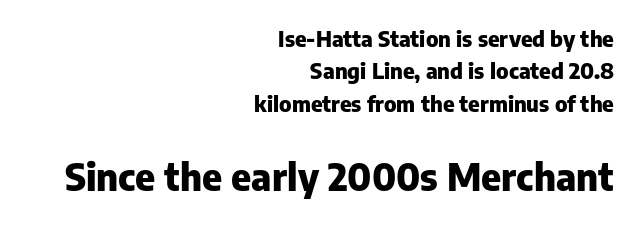
Q: Is the text bold? A: Yes.
Q: Is the text italic (slanted)? A: No, it is upright.
Q: Is the typeface a serif or a sans-serif typeface? A: Sans-serif.
Q: Is the text underlined? A: No.
Q: How is the paragraph aligned? A: Right-aligned.
Q: Is the spacing between letters normal or unusually wide? A: Normal.
Q: Is the spacing between lines tight, normal or loose? A: Normal.
Q: Which block of text is set in a larger size, the first (top) or the second (bottom)? A: The second (bottom) one.
Q: Width (condensed, normal, or wide)? A: Normal.
Q: Stroke contrast? A: Low.
Q: x-height? A: Medium.
Q: Monospaced? A: No.
